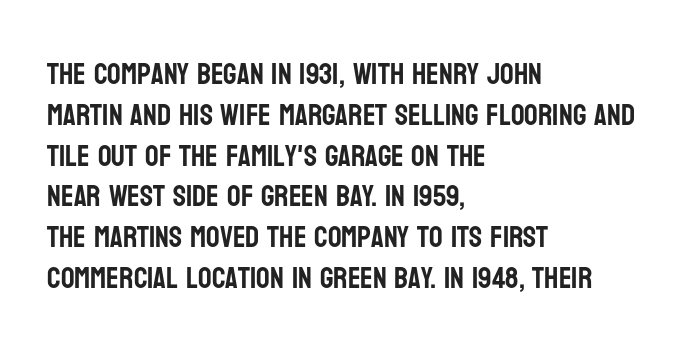
The image shows 30 px condensed sans-serif type, upright; set left-aligned, normal line spacing (1.36x), normal letter spacing, not underlined; low stroke contrast and a large x-height.
